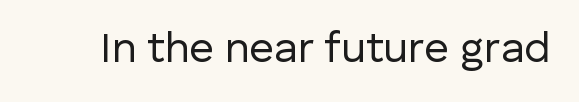
{"serif": "no", "italic": "no", "bold": "no", "weight": "regular", "width": "normal", "stroke_contrast": "low", "x_height": "medium", "monospaced": "no", "underline": "no", "letter_spacing": "normal", "letter_spacing_em": 0.0, "glyph_px": 43}
